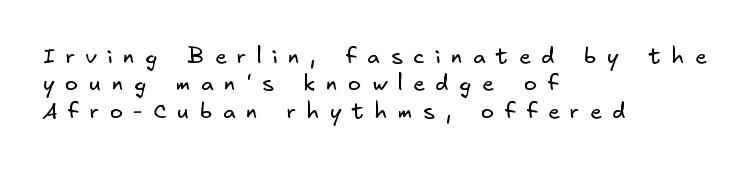
Q: Is the text bold? A: No.
Q: Is the text underlined? A: No.
Q: How is the paragraph aligned? A: Left-aligned.
Q: Is the spacing between letters normal or unusually wide? A: Unusually wide.
